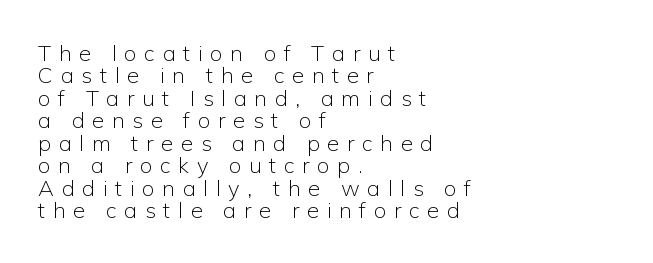
The face looks like a standard text weight, possibly lighter. The setting favours the left margin, as ordinary paragraphs usually do. This sample uses an upright cut, with every glyph sitting square on the baseline. Each new line begins almost immediately beneath the previous one.
